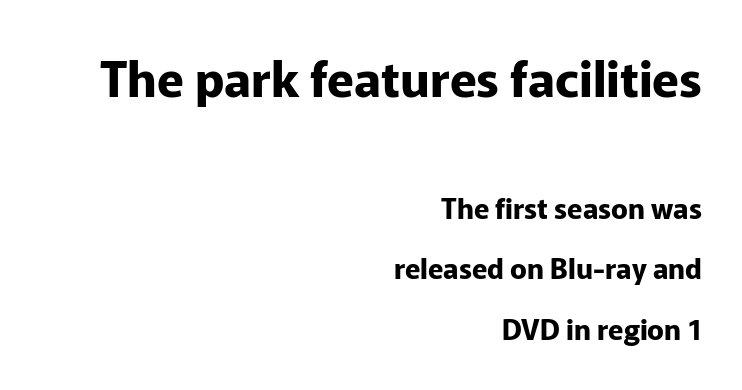
The upper block of text is set noticeably larger than the block beneath it. A typesetter would call this proportional, since set widths differ per character. This rendering uses right alignment, leaving the left contour irregular. Nothing sits at the stroke ends, so this counts as sans-serif. The area under the type is left untouched. Summary of weight: heavy, a full bold.
